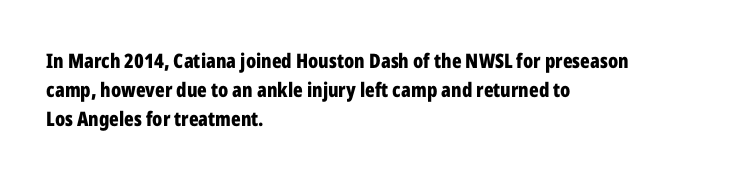
Q: Is the text bold? A: Yes.
Q: Is the text italic (slanted)? A: No, it is upright.
Q: Is the text underlined? A: No.
Q: How is the paragraph aligned? A: Left-aligned.
Q: Is the spacing between letters normal or unusually wide? A: Normal.
Q: Is the spacing between lines tight, normal or loose? A: Normal.
